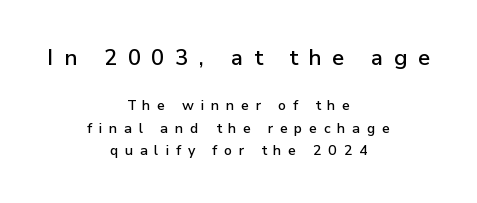
{"italic": "no", "underline": "no", "align": "center", "line_spacing": "normal", "line_spacing_ratio": 1.61, "letter_spacing": "wide", "letter_spacing_em": 0.48, "larger_block": "first", "size_ratio": 1.57, "glyph_px": 22}
